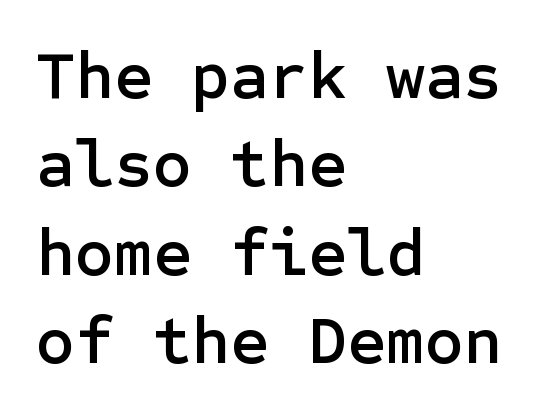
Q: Is the text italic (slanted)? A: No, it is upright.
Q: Is the typeface a serif or a sans-serif typeface? A: Sans-serif.
Q: Is the text underlined? A: No.
Q: How is the paragraph aligned? A: Left-aligned.
Q: Is the spacing between letters normal or unusually wide? A: Normal.
Q: Is the spacing between lines tight, normal or loose? A: Normal.
Q: Width (condensed, normal, or wide)? A: Normal.
Q: Stroke contrast? A: Low.
Q: x-height? A: Medium.
